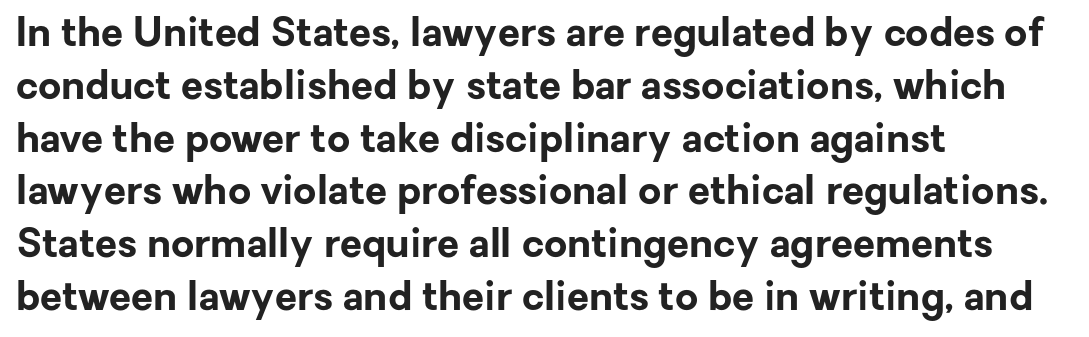
Q: Is the text bold? A: Yes.
Q: Is the text italic (slanted)? A: No, it is upright.
Q: Is the typeface a serif or a sans-serif typeface? A: Sans-serif.
Q: Is the text underlined? A: No.
Q: How is the paragraph aligned? A: Left-aligned.
Q: Is the spacing between letters normal or unusually wide? A: Normal.
Q: Is the spacing between lines tight, normal or loose? A: Normal.
Q: Width (condensed, normal, or wide)? A: Normal.
Q: Stroke contrast? A: Low.
Q: x-height? A: Medium.
Q: Monospaced? A: No.
